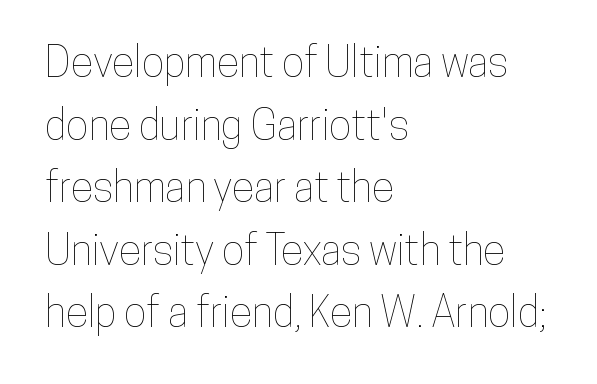
Just letters on the line, the space beneath them empty. Here the designer chose a conventional face with non-uniform glyph widths. All the whitespace from short lines collects on the right. Does the leading feel generous? No, just average. No extra tracking has been applied to these lines.
